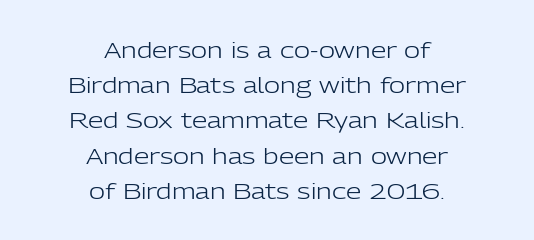
{"italic": "no", "bold": "no", "underline": "no", "align": "center", "line_spacing": "normal", "line_spacing_ratio": 1.6, "letter_spacing": "normal", "letter_spacing_em": 0.0, "glyph_px": 22}
